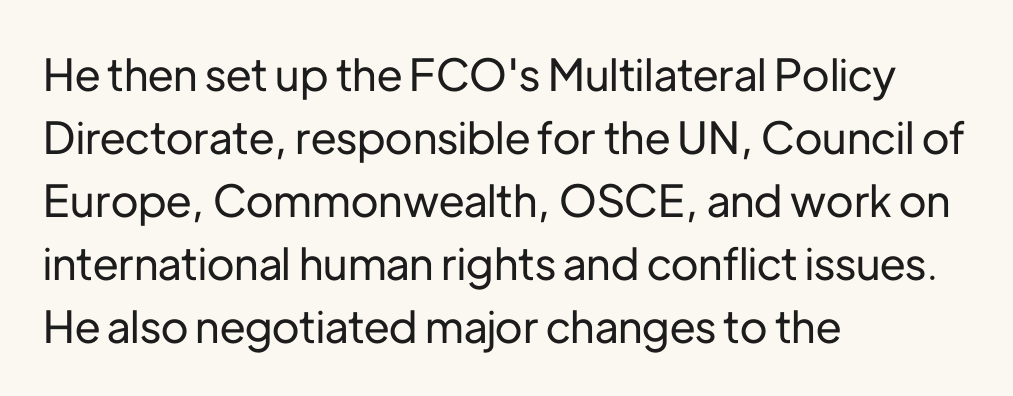
{"serif": "no", "italic": "no", "width": "normal", "stroke_contrast": "low", "x_height": "medium", "monospaced": "no", "underline": "no", "align": "left", "line_spacing": "normal", "line_spacing_ratio": 1.43, "letter_spacing": "normal", "letter_spacing_em": 0.0, "glyph_px": 44}
